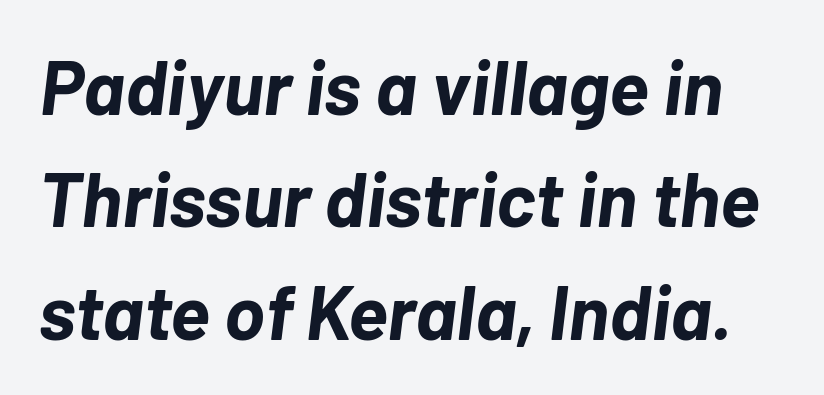
{"italic": "yes", "lean": "right", "slant_degrees": 7, "bold": "yes", "weight": "bold", "width": "normal", "stroke_contrast": "low", "x_height": "medium", "monospaced": "no", "underline": "no", "line_spacing": "normal", "line_spacing_ratio": 1.48, "letter_spacing": "normal", "letter_spacing_em": 0.0, "glyph_px": 76}
